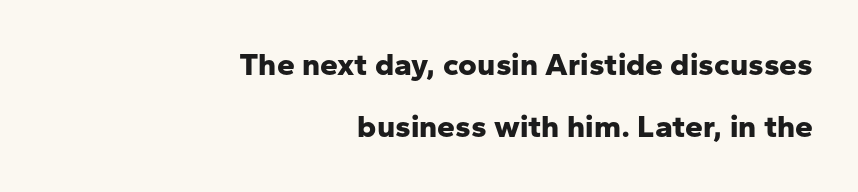
Q: Is the text bold? A: Yes.
Q: Is the text italic (slanted)? A: No, it is upright.
Q: Is the typeface a serif or a sans-serif typeface? A: Sans-serif.
Q: Is the text underlined? A: No.
Q: How is the paragraph aligned? A: Right-aligned.
Q: Is the spacing between letters normal or unusually wide? A: Normal.
Q: Is the spacing between lines tight, normal or loose? A: Loose.
Q: Width (condensed, normal, or wide)? A: Normal.
Q: Stroke contrast? A: Low.
Q: x-height? A: Medium.
Q: Monospaced? A: No.
